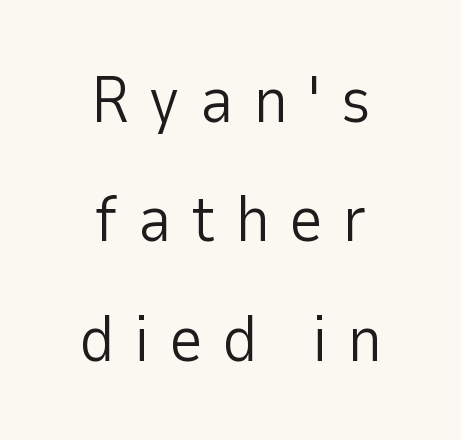
Is the letter spacing exaggerated? Yes — the characters are pushed far apart. A typesetter would label this face a sans. Stroke thickness stays within the range of a standard reading face or lighter. The zone under the glyphs is completely vacant. A student would call this center alignment; a typographer would say set centered. The face used here is proportionally spaced, like ordinary book or web type.
